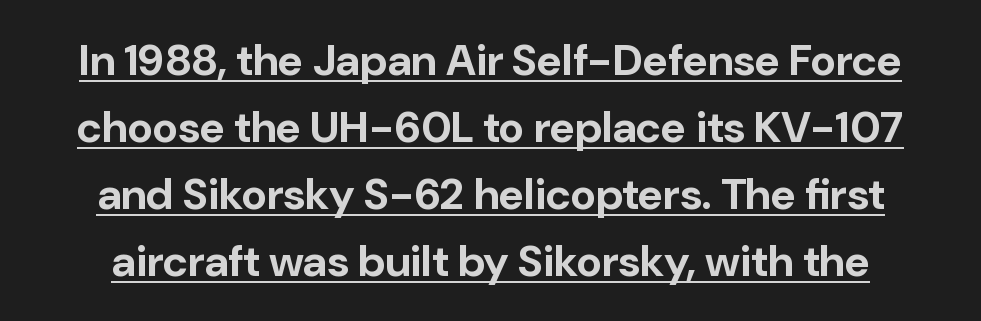
The image shows 44 px bold sans-serif type, upright; set normal line spacing (1.52x), normal letter spacing, underlined; low stroke contrast and a medium x-height.
